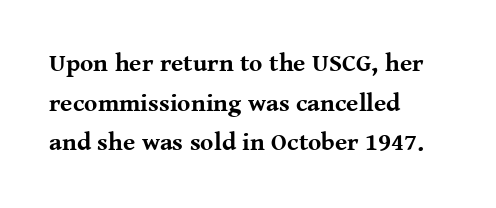
The words here are not underlined. Glyph-to-glyph distance matches everyday printed text. The rows are spaced the way most documents space them. The lettering holds an erect, upright posture throughout. Heavy-handed strokes throughout: this text is bold. Which margin do the lines hug? The left one — the right edge is uneven.
